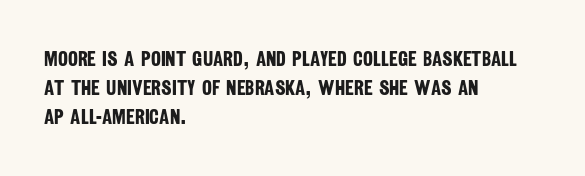
{"bold": "yes", "underline": "no", "align": "left", "line_spacing": "normal", "line_spacing_ratio": 1.37, "letter_spacing": "normal", "letter_spacing_em": 0.0, "glyph_px": 21}
